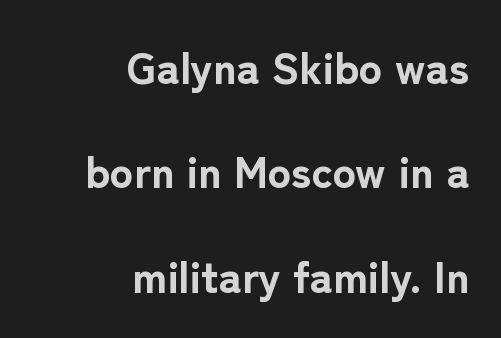
Varying glyph widths throughout — classic text-font behaviour. Thick stems and heavy bowls — unmistakably bold. The vertical gap from one line to the next is large. What kind of face is this? One without serifs — a sans. Quick note: underline off. Unlike italic type, these characters show no tilt at all.
